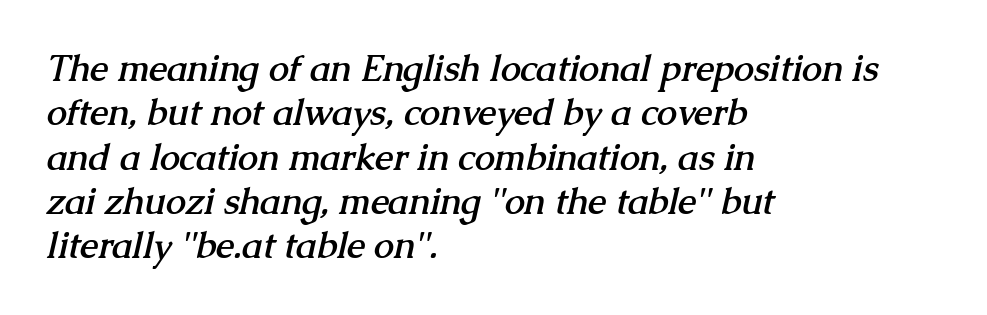
{"serif": "yes", "bold": "yes", "weight": "semibold", "width": "normal", "stroke_contrast": "medium", "x_height": "medium", "monospaced": "no", "underline": "no", "align": "left", "line_spacing_ratio": 1.23, "letter_spacing": "normal", "letter_spacing_em": 0.0, "glyph_px": 36}
